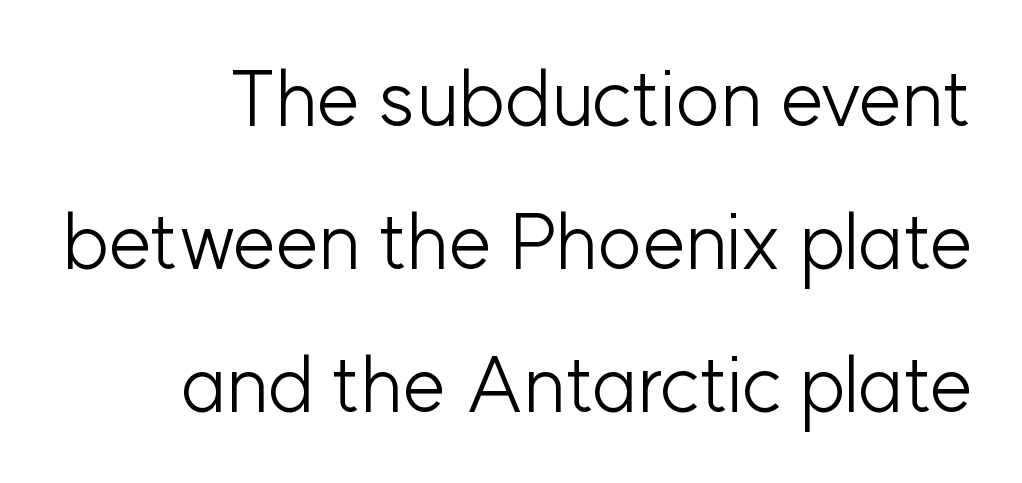
If you drew a line through each stem, it would be perfectly vertical. Letterform terminals end flat and unadorned throughout the passage. The rendering uses natural spacing where letterforms have individual widths. Nothing unusual about the tracking: characters are spaced as the font intends. Stem width sits at or under what a default text font uses. No word sits above an underline.
